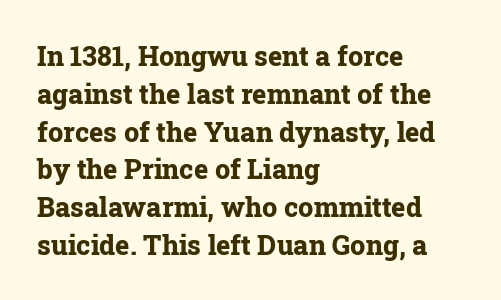
{"italic": "no", "bold": "yes", "underline": "no", "align": "left", "line_spacing": "normal", "line_spacing_ratio": 1.4, "letter_spacing": "normal", "letter_spacing_em": 0.0, "glyph_px": 27}
